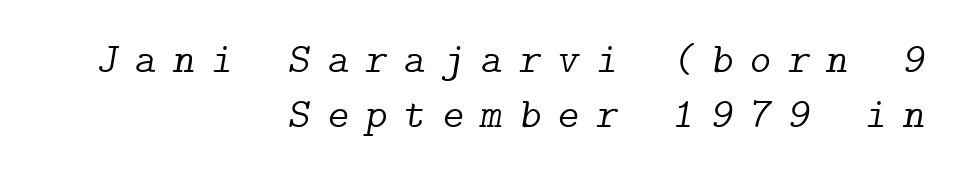
Q: Is the text bold? A: No.
Q: Is the text italic (slanted)? A: Yes, it leans right by about 9 degrees.
Q: Is the typeface a serif or a sans-serif typeface? A: Serif.
Q: Is the text underlined? A: No.
Q: How is the paragraph aligned? A: Right-aligned.
Q: Is the spacing between letters normal or unusually wide? A: Unusually wide.
Q: Is the spacing between lines tight, normal or loose? A: Normal.
Q: Width (condensed, normal, or wide)? A: Normal.
Q: Stroke contrast? A: Low.
Q: x-height? A: Medium.
